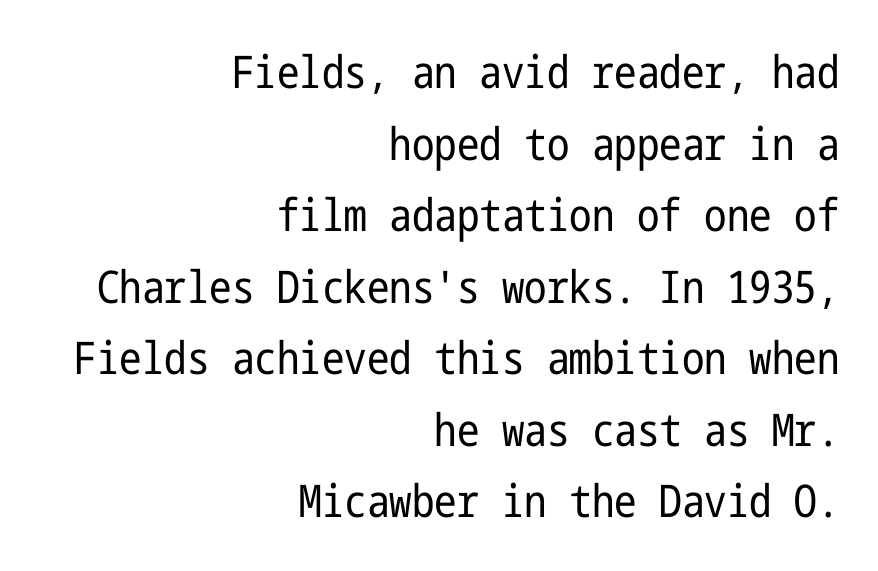
Unbolded letterforms with no extra heft. Compared with typical body copy, the letter spacing here is the same. You can tell from the bare stems that sans-serif type was used. This is the regular roman posture of the typeface. Bare-footed words on every line.
